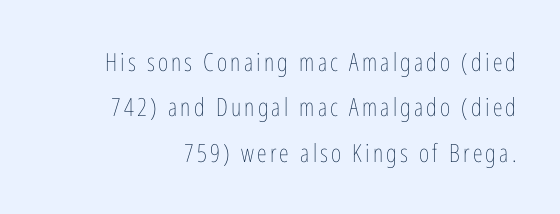
{"italic": "no", "bold": "no", "underline": "no", "line_spacing_ratio": 1.82, "glyph_px": 25}
